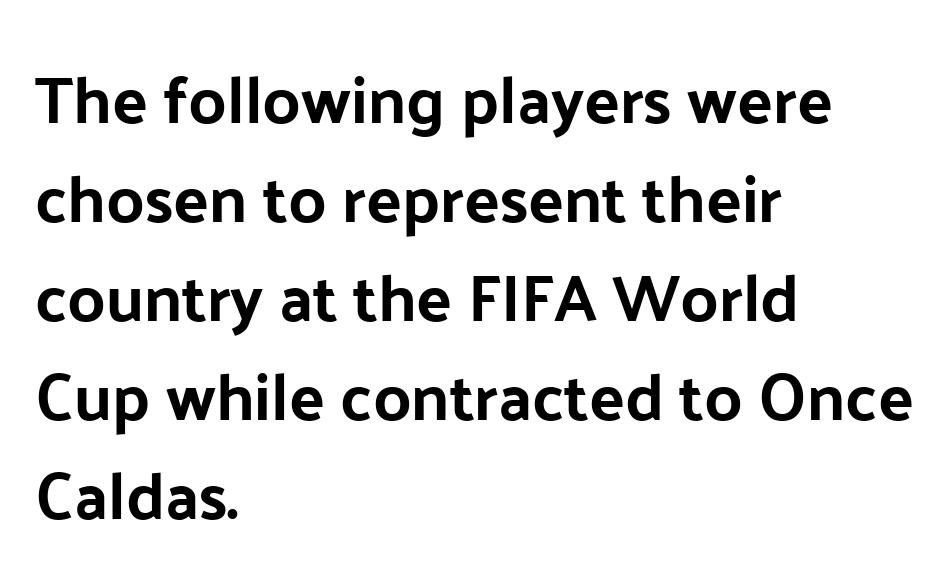
Q: Is the text bold? A: Yes.
Q: Is the text italic (slanted)? A: No, it is upright.
Q: Is the typeface a serif or a sans-serif typeface? A: Sans-serif.
Q: Is the text underlined? A: No.
Q: How is the paragraph aligned? A: Left-aligned.
Q: Is the spacing between letters normal or unusually wide? A: Normal.
Q: Is the spacing between lines tight, normal or loose? A: Normal.
Q: Width (condensed, normal, or wide)? A: Normal.
Q: Stroke contrast? A: Low.
Q: x-height? A: Medium.
Q: Monospaced? A: No.
